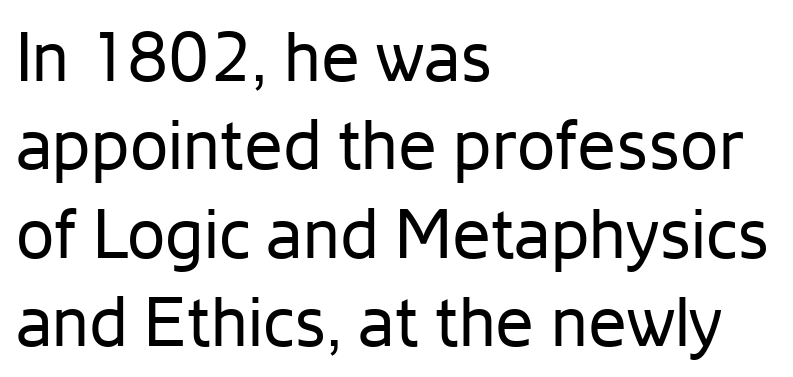
The image shows 69 px regular-weight sans-serif type, upright; set left-aligned, normal line spacing (1.28x), normal letter spacing, not underlined; low stroke contrast and a medium x-height.
